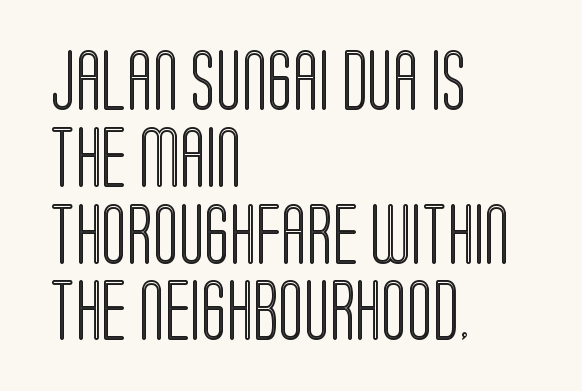
{"italic": "no", "width": "condensed", "x_height": "large", "monospaced": "no", "underline": "no", "align": "left", "line_spacing": "normal", "line_spacing_ratio": 1.28, "letter_spacing": "normal", "letter_spacing_em": 0.0, "glyph_px": 60}
